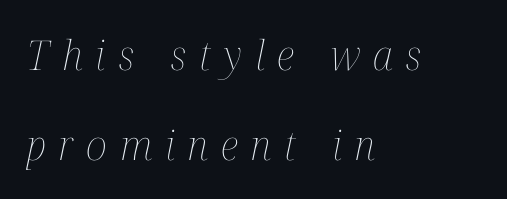
{"italic": "yes", "lean": "right", "slant_degrees": 12, "bold": "no", "weight": "thin", "width": "condensed", "stroke_contrast": "medium", "x_height": "medium", "monospaced": "no", "underline": "no", "align": "left", "line_spacing": "loose", "line_spacing_ratio": 2.19, "letter_spacing": "wide", "letter_spacing_em": 0.31, "glyph_px": 41}
